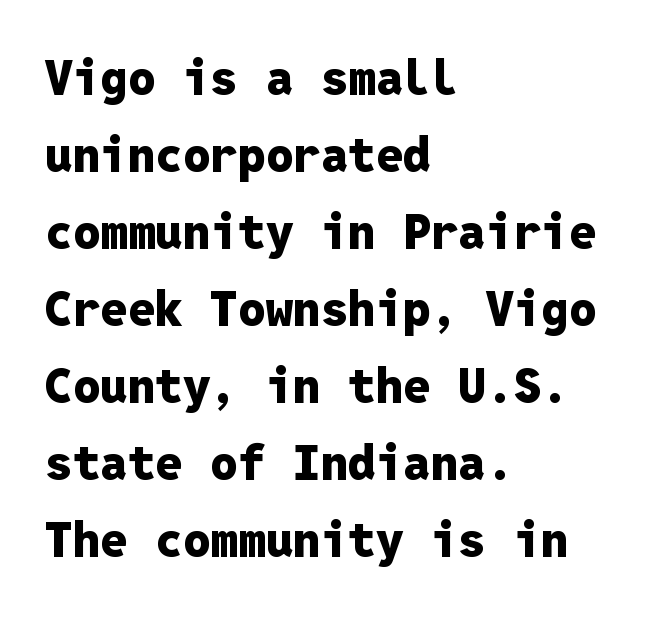
Q: Is the text bold? A: Yes.
Q: Is the text italic (slanted)? A: No, it is upright.
Q: Is the typeface a serif or a sans-serif typeface? A: Sans-serif.
Q: Is the text underlined? A: No.
Q: How is the paragraph aligned? A: Left-aligned.
Q: Is the spacing between letters normal or unusually wide? A: Normal.
Q: Is the spacing between lines tight, normal or loose? A: Normal.
Q: Width (condensed, normal, or wide)? A: Normal.
Q: Stroke contrast? A: Low.
Q: x-height? A: Medium.
Q: Monospaced? A: Yes.
